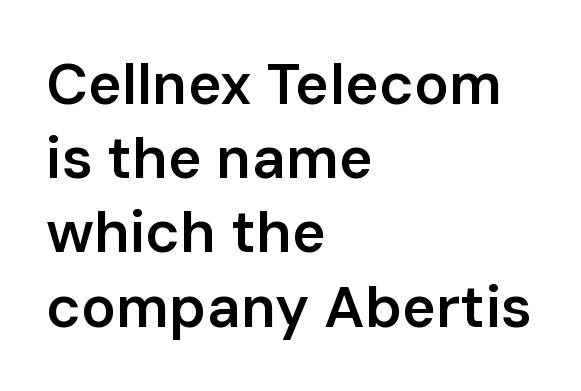
Q: Is the text bold? A: Semi-bold.
Q: Is the text italic (slanted)? A: No, it is upright.
Q: Is the typeface a serif or a sans-serif typeface? A: Sans-serif.
Q: Is the text underlined? A: No.
Q: How is the paragraph aligned? A: Left-aligned.
Q: Is the spacing between letters normal or unusually wide? A: Normal.
Q: Is the spacing between lines tight, normal or loose? A: Normal.
Q: Width (condensed, normal, or wide)? A: Normal.
Q: Stroke contrast? A: Low.
Q: x-height? A: Medium.
Q: Monospaced? A: No.
